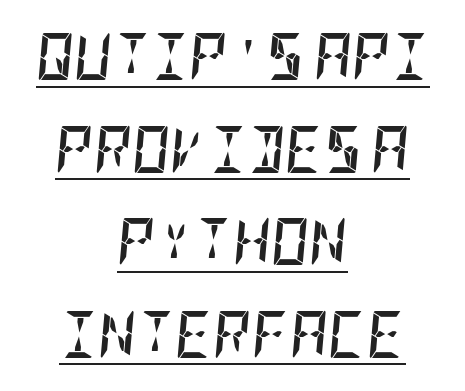
{"italic": "yes", "lean": "right", "slant_degrees": 5, "bold": "yes", "weight": "semibold", "width": "condensed", "stroke_contrast": "low", "x_height": "large", "underline": "yes", "align": "center", "line_spacing": "loose", "line_spacing_ratio": 1.97, "letter_spacing": "normal", "letter_spacing_em": 0.0, "glyph_px": 47}
